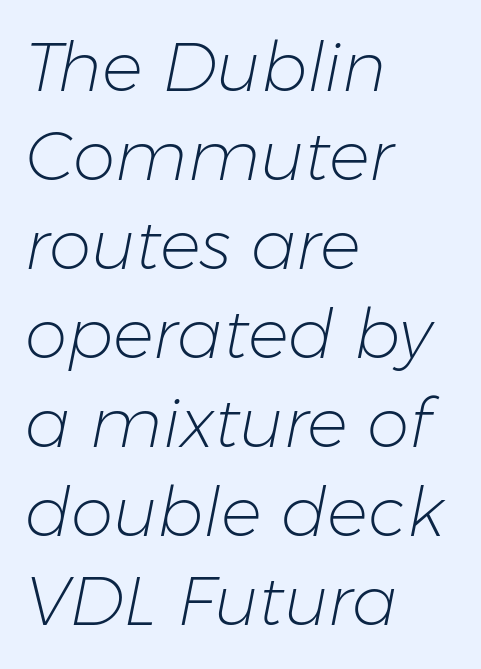
{"italic": "yes", "lean": "right", "slant_degrees": 11, "bold": "no", "weight": "light", "width": "normal", "stroke_contrast": "low", "x_height": "medium", "monospaced": "no", "underline": "no", "align": "left", "line_spacing": "normal", "line_spacing_ratio": 1.31, "letter_spacing": "normal", "letter_spacing_em": 0.0, "glyph_px": 68}
